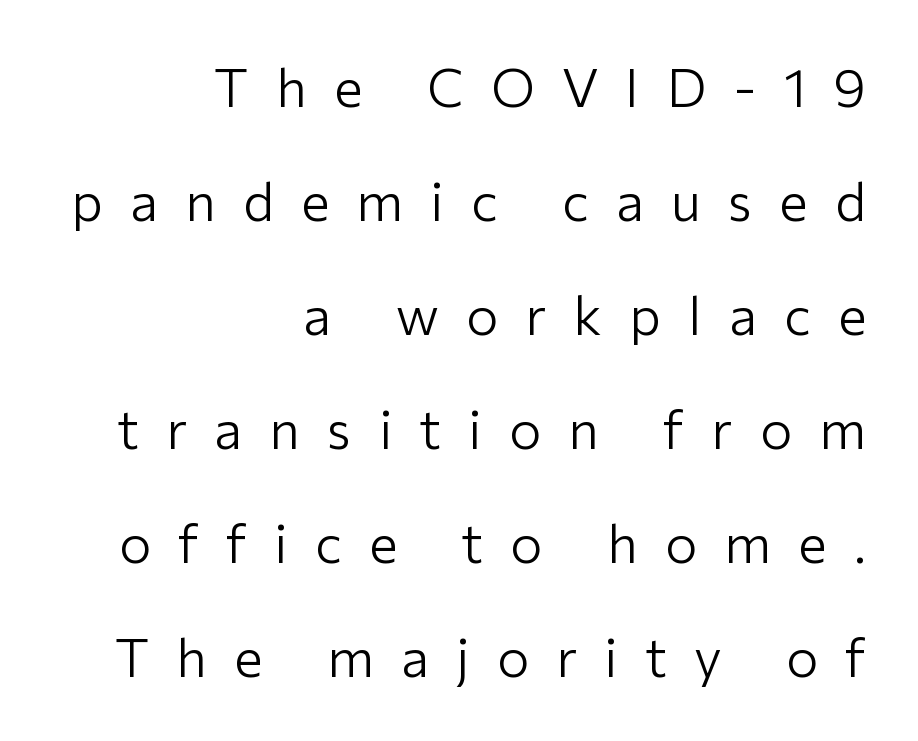
{"serif": "no", "italic": "no", "bold": "no", "weight": "light", "width": "normal", "stroke_contrast": "low", "x_height": "medium", "monospaced": "no", "underline": "no", "align": "right", "line_spacing": "loose", "line_spacing_ratio": 2.11, "letter_spacing": "wide", "letter_spacing_em": 0.5, "glyph_px": 54}
